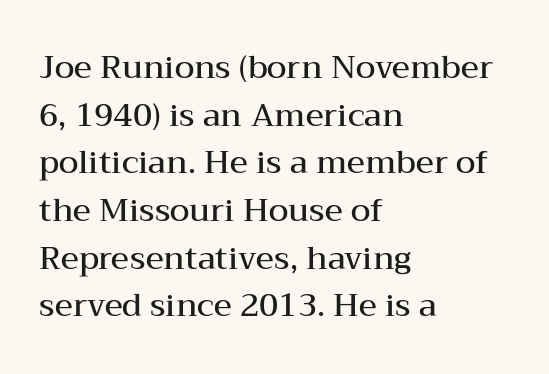
The image shows 32 px semibold, wide serif type, upright; set left-aligned, normal line spacing (1.49x), normal letter spacing, not underlined; medium stroke contrast and a medium x-height.
